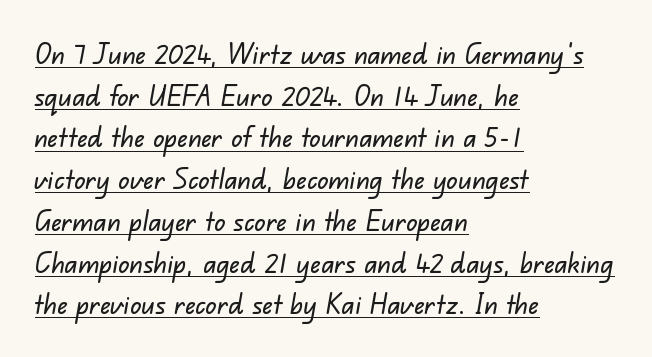
{"serif": "no", "width": "normal", "stroke_contrast": "low", "x_height": "small", "monospaced": "no", "underline": "yes", "align": "left", "line_spacing": "normal", "line_spacing_ratio": 1.49, "letter_spacing": "normal", "letter_spacing_em": 0.0, "glyph_px": 28}
